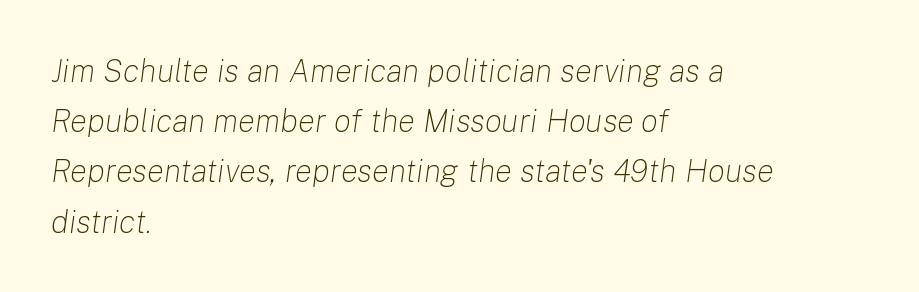
{"italic": "yes", "lean": "right", "slant_degrees": 8, "bold": "no", "weight": "light", "width": "normal", "stroke_contrast": "low", "x_height": "medium", "monospaced": "no", "underline": "no", "align": "left", "line_spacing": "normal", "line_spacing_ratio": 1.57, "letter_spacing": "normal", "letter_spacing_em": 0.0, "glyph_px": 32}
